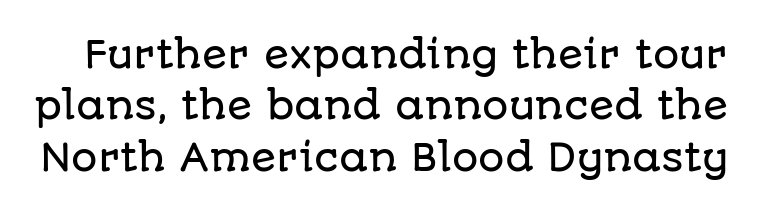
Q: Is the text italic (slanted)? A: No, it is upright.
Q: Is the typeface a serif or a sans-serif typeface? A: Sans-serif.
Q: Is the text underlined? A: No.
Q: Is the spacing between letters normal or unusually wide? A: Normal.
Q: Is the spacing between lines tight, normal or loose? A: Normal.
Q: Width (condensed, normal, or wide)? A: Normal.
Q: Stroke contrast? A: Low.
Q: x-height? A: Large.
Q: Monospaced? A: No.
